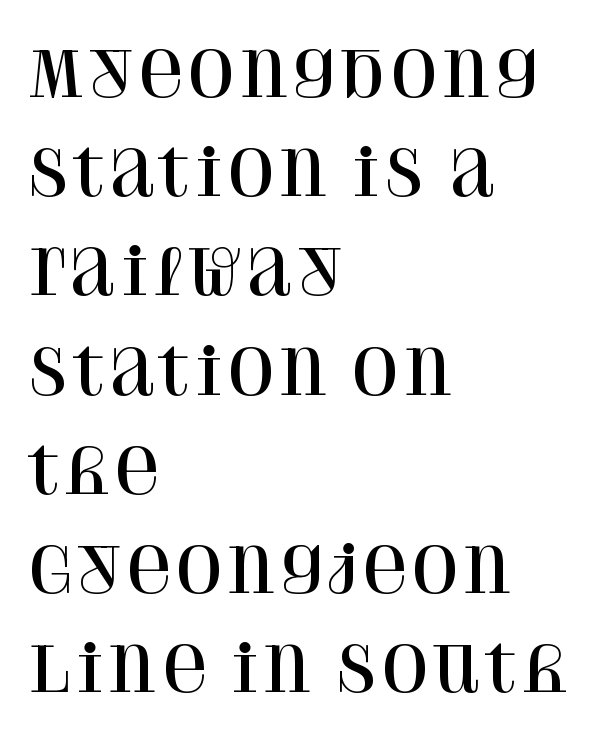
The image shows 62 px serif type, upright; set left-aligned, normal line spacing (1.6x), normal letter spacing, not underlined; high stroke contrast and a large x-height.
